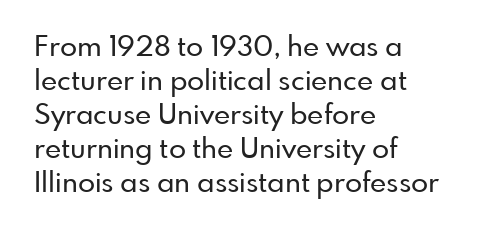
{"serif": "no", "italic": "no", "width": "normal", "stroke_contrast": "low", "x_height": "small", "monospaced": "no", "underline": "no", "align": "left", "line_spacing_ratio": 1.21, "letter_spacing": "normal", "letter_spacing_em": 0.0, "glyph_px": 28}
